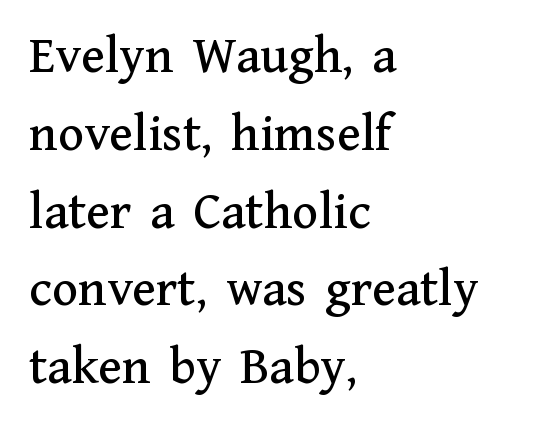
Q: Is the text italic (slanted)? A: No, it is upright.
Q: Is the typeface a serif or a sans-serif typeface? A: Serif.
Q: Is the text underlined? A: No.
Q: How is the paragraph aligned? A: Left-aligned.
Q: Is the spacing between letters normal or unusually wide? A: Normal.
Q: Is the spacing between lines tight, normal or loose? A: Normal.
Q: Width (condensed, normal, or wide)? A: Normal.
Q: Stroke contrast? A: Medium.
Q: x-height? A: Medium.
Q: Monospaced? A: No.
